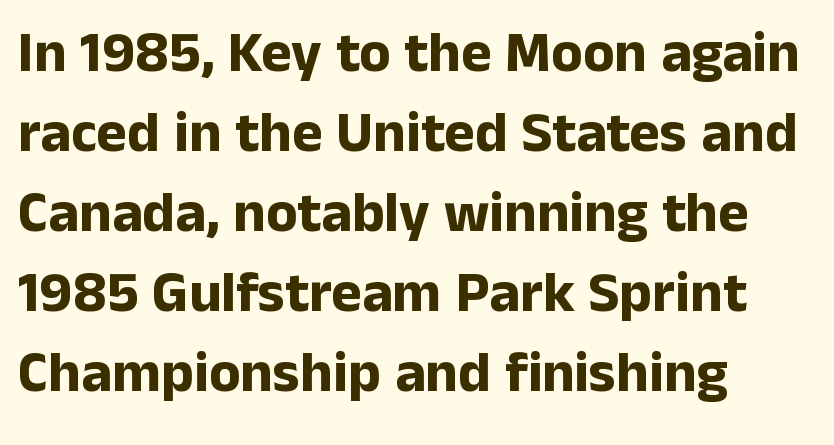
{"serif": "no", "italic": "no", "bold": "yes", "weight": "bold", "width": "normal", "stroke_contrast": "low", "x_height": "medium", "monospaced": "no", "underline": "no", "align": "left", "line_spacing": "normal", "line_spacing_ratio": 1.38, "letter_spacing": "normal", "letter_spacing_em": 0.0, "glyph_px": 58}
